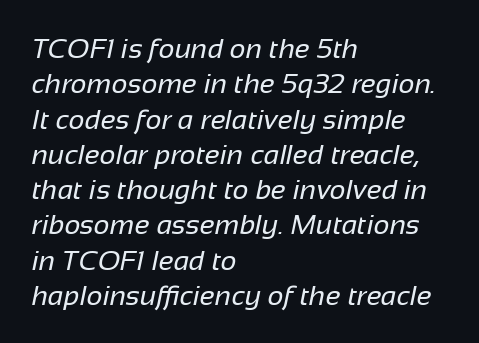
No extra tracking has been applied to these lines. Think of a printed novel: that variable character pitch is what you see here. Are there feet on the stems? There aren't — it's a sans. Leading: standard.
